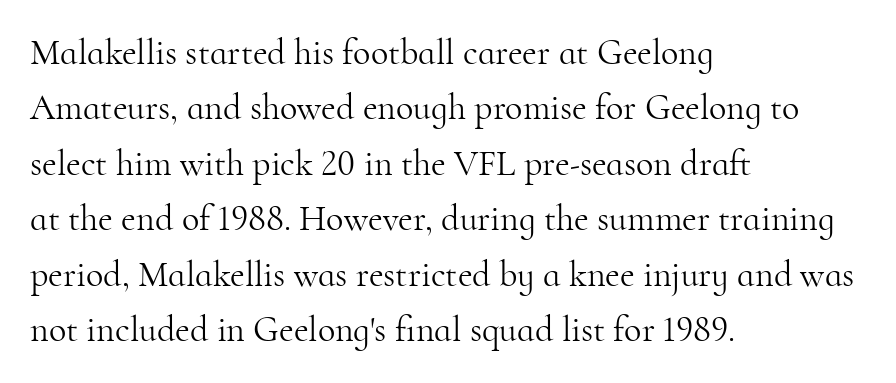
Notice how descenders clear the ascenders below comfortably — that's standard leading. You can tell from the footed stems that serif type was used. Each row of text sits above clean, open space. Notice how the passage keeps a crisp vertical edge on the left only. The passage shown is typed in a proportional face where columns would drift.
